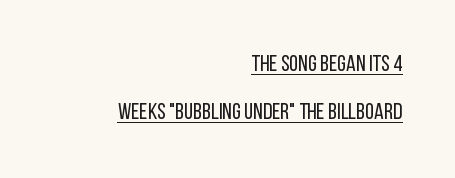
The image shows 23 px text type, upright; set right-aligned, loose line spacing (2.08x), normal letter spacing, underlined.
